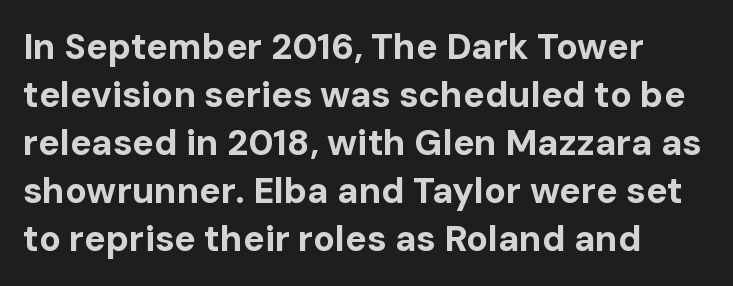
Q: Is the text bold? A: Yes.
Q: Is the text italic (slanted)? A: No, it is upright.
Q: Is the typeface a serif or a sans-serif typeface? A: Sans-serif.
Q: Is the text underlined? A: No.
Q: How is the paragraph aligned? A: Left-aligned.
Q: Is the spacing between letters normal or unusually wide? A: Normal.
Q: Is the spacing between lines tight, normal or loose? A: Normal.
Q: Width (condensed, normal, or wide)? A: Normal.
Q: Stroke contrast? A: Low.
Q: x-height? A: Medium.
Q: Monospaced? A: No.
